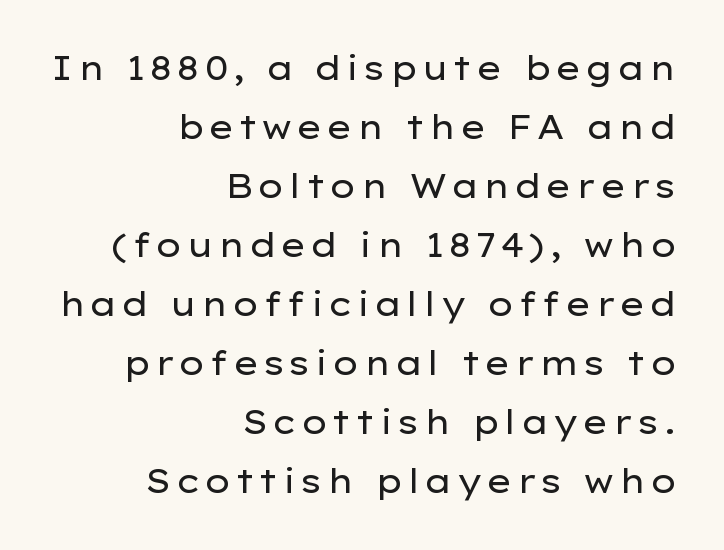
Any mark beneath the type? The region is blank. Which margin do the lines hug? The right one — the left edge is uneven. The face used here is proportionally spaced, like ordinary book or web type. The font's upright variant was chosen for this text. Nope, no serifs anywhere on these letters.
